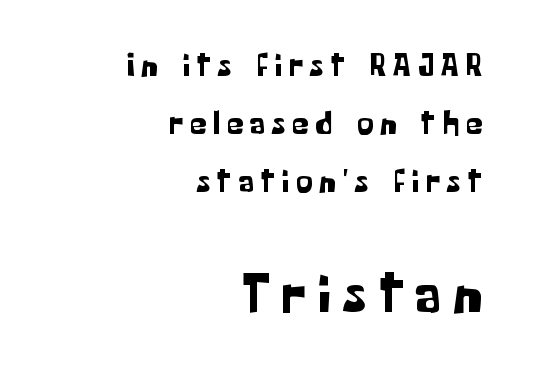
The image shows 57 px sans-serif type, upright; set right-aligned, line spacing 1.76x, unusually wide letter spacing (+0.21 em), not underlined; the second (bottom) block is 1.73x larger; low stroke contrast and a medium x-height.
